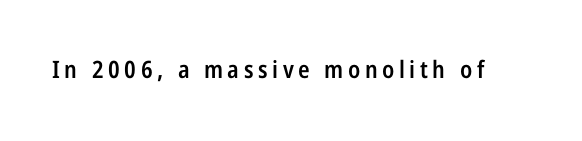
The image shows 24 px text type, upright; set not underlined.
